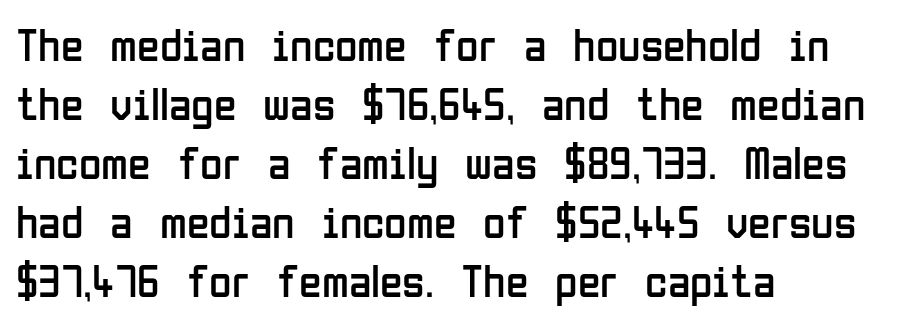
Q: Is the text bold? A: No.
Q: Is the text italic (slanted)? A: No, it is upright.
Q: Is the typeface a serif or a sans-serif typeface? A: Sans-serif.
Q: Is the text underlined? A: No.
Q: How is the paragraph aligned? A: Left-aligned.
Q: Is the spacing between letters normal or unusually wide? A: Normal.
Q: Is the spacing between lines tight, normal or loose? A: Normal.
Q: Width (condensed, normal, or wide)? A: Condensed.
Q: Stroke contrast? A: Low.
Q: x-height? A: Medium.
Q: Monospaced? A: No.
